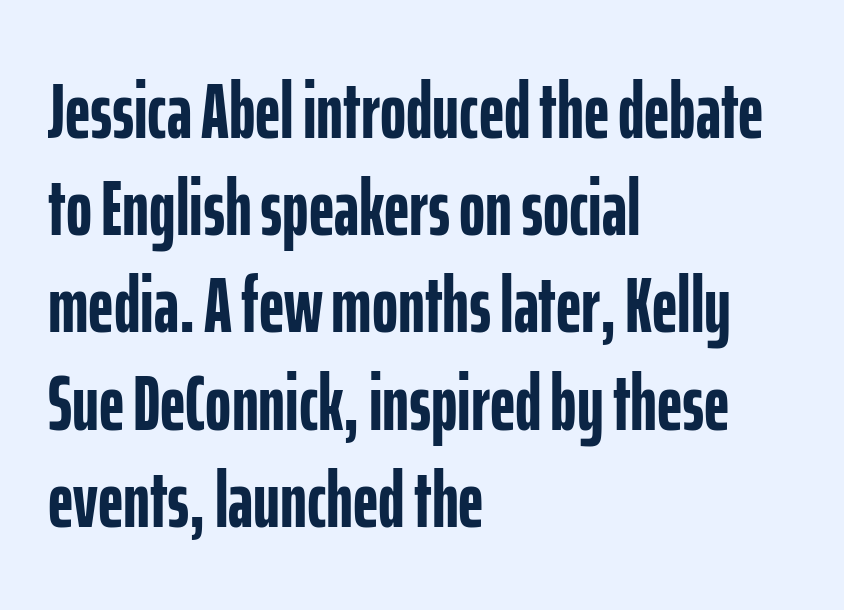
{"serif": "no", "italic": "no", "bold": "yes", "weight": "semibold", "width": "condensed", "stroke_contrast": "low", "x_height": "medium", "monospaced": "no", "underline": "no", "align": "left", "line_spacing_ratio": 1.23, "letter_spacing": "normal", "letter_spacing_em": 0.0, "glyph_px": 79}
